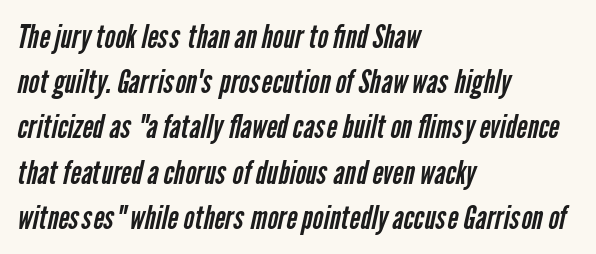
This sample uses plain, unmodified letter spacing. Observe the absence of serifs on each vertical stroke in this sample. The space between consecutive lines is moderate. The letterforms sit at book weight or below. Think of a printed novel: that variable character pitch is what you see here. These lines are set flush left with a ragged right edge.
